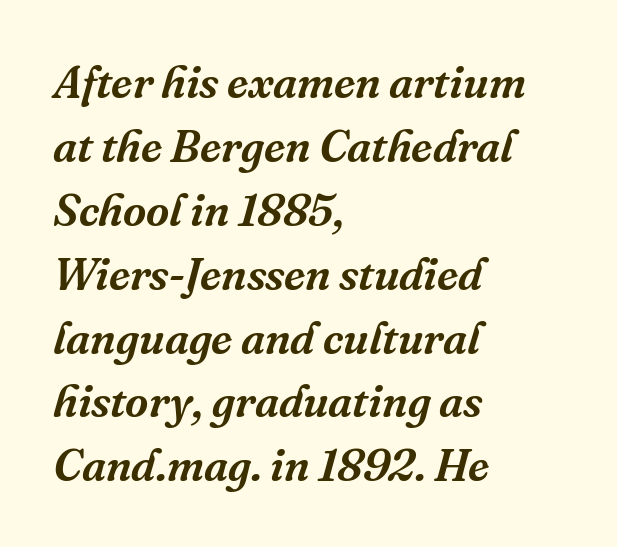
Q: Is the text italic (slanted)? A: Yes, it leans right by about 16 degrees.
Q: Is the typeface a serif or a sans-serif typeface? A: Serif.
Q: Is the text underlined? A: No.
Q: How is the paragraph aligned? A: Left-aligned.
Q: Is the spacing between letters normal or unusually wide? A: Normal.
Q: Is the spacing between lines tight, normal or loose? A: Normal.
Q: Width (condensed, normal, or wide)? A: Normal.
Q: Stroke contrast? A: Medium.
Q: x-height? A: Medium.
Q: Monospaced? A: No.
